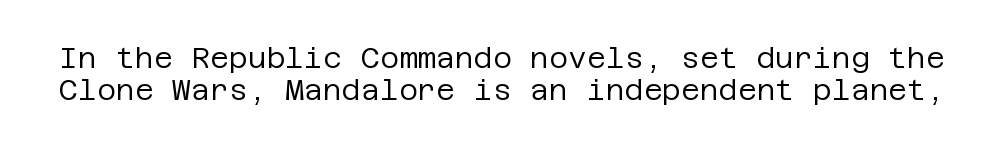
Q: Is the text bold? A: No.
Q: Is the text italic (slanted)? A: No, it is upright.
Q: Is the typeface a serif or a sans-serif typeface? A: Sans-serif.
Q: Is the text underlined? A: No.
Q: Is the spacing between letters normal or unusually wide? A: Normal.
Q: Is the spacing between lines tight, normal or loose? A: Tight.
Q: Width (condensed, normal, or wide)? A: Normal.
Q: Stroke contrast? A: Low.
Q: x-height? A: Large.
